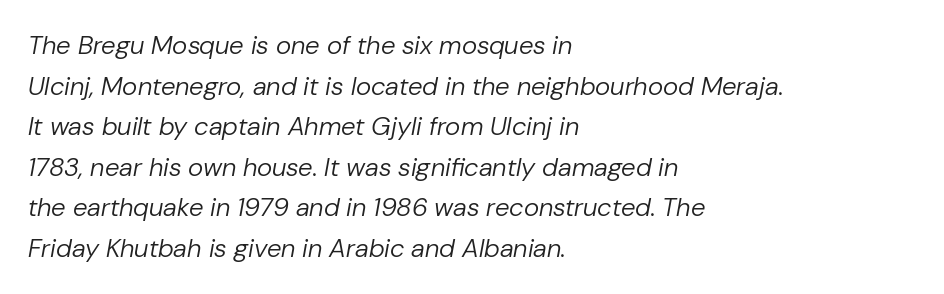
Q: Is the text bold? A: No.
Q: Is the text italic (slanted)? A: Yes, it leans right by about 10 degrees.
Q: Is the text underlined? A: No.
Q: How is the paragraph aligned? A: Left-aligned.
Q: Is the spacing between letters normal or unusually wide? A: Normal.
Q: Is the spacing between lines tight, normal or loose? A: Normal.
